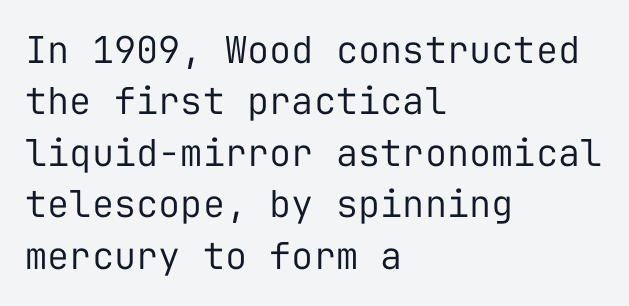
{"serif": "no", "italic": "no", "bold": "no", "weight": "regular", "width": "normal", "stroke_contrast": "low", "x_height": "medium", "monospaced": "yes", "underline": "no", "align": "left", "line_spacing": "normal", "line_spacing_ratio": 1.39, "letter_spacing": "normal", "letter_spacing_em": 0.0, "glyph_px": 37}
